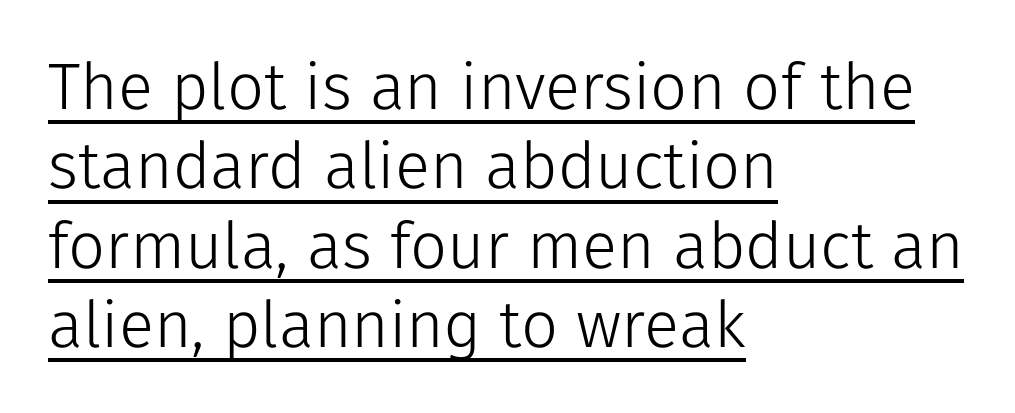
Compared with a typical body face, this is equally light or lighter still. This rendering features underlined lettering. Think of a printed novel: that variable character pitch is what you see here. Where is the straight margin? On the left. You can tell it's not italic because the verticals are truly vertical. Is the letter spacing exaggerated? No — it looks like the ordinary default.
